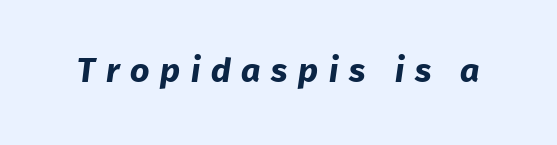
Q: Is the text bold? A: Yes.
Q: Is the typeface a serif or a sans-serif typeface? A: Sans-serif.
Q: Is the text underlined? A: No.
Q: Is the spacing between letters normal or unusually wide? A: Unusually wide.
Q: Width (condensed, normal, or wide)? A: Normal.
Q: Stroke contrast? A: Low.
Q: x-height? A: Medium.
Q: Monospaced? A: No.
